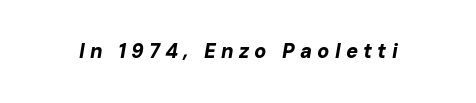
Q: Is the text bold? A: Yes.
Q: Is the text italic (slanted)? A: Yes, it leans right by about 10 degrees.
Q: Is the text underlined? A: No.
Q: Is the spacing between letters normal or unusually wide? A: Unusually wide.
